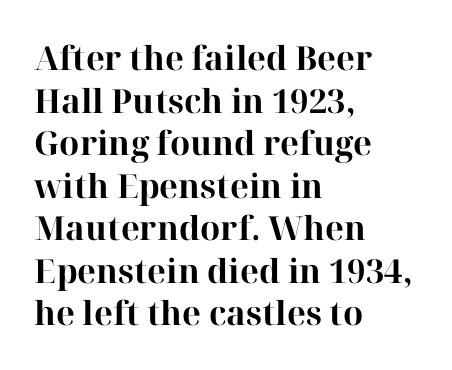
Compared with typical body copy, the letter spacing here is the same. Baseline-to-baseline distance is the conventional proportion of letter height. Reading down the block, your eye returns to a fixed left position each line. Is this a sans? No — the strokes have serifs.
